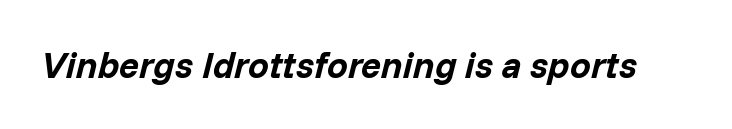
Has an underline been added? It has not. Varying glyph widths throughout — classic text-font behaviour. Yep, that's italic — everything's leaning. Standard letterfit; no display-style spreading of the glyphs. These words are printed bold, with thick strokes throughout.
